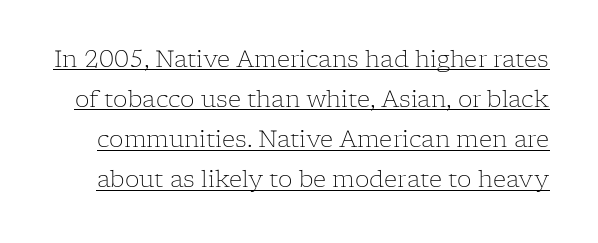
{"italic": "no", "bold": "no", "underline": "yes", "line_spacing_ratio": 1.74, "letter_spacing": "normal", "letter_spacing_em": 0.0, "glyph_px": 23}
